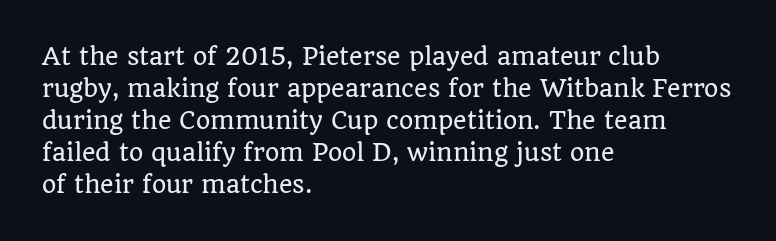
Q: Is the text italic (slanted)? A: No, it is upright.
Q: Is the text underlined? A: No.
Q: How is the paragraph aligned? A: Left-aligned.
Q: Is the spacing between letters normal or unusually wide? A: Normal.
Q: Is the spacing between lines tight, normal or loose? A: Normal.
